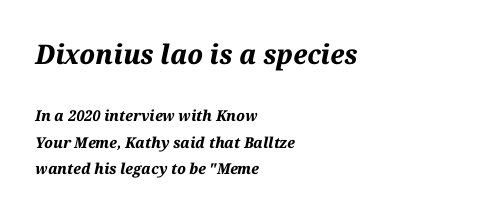
The image shows 27 px bold type, italic (leaning right); set left-aligned, line spacing 1.77x, normal letter spacing, not underlined; the first (top) block is 1.8x larger.
